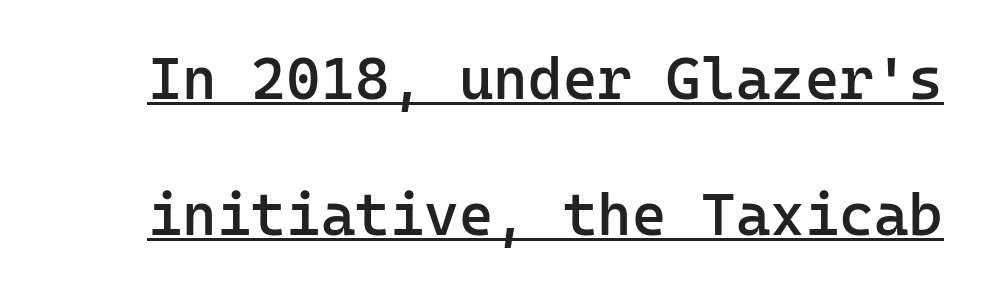
Q: Is the text bold? A: Semi-bold.
Q: Is the text italic (slanted)? A: No, it is upright.
Q: Is the typeface a serif or a sans-serif typeface? A: Sans-serif.
Q: Is the text underlined? A: Yes.
Q: Is the spacing between letters normal or unusually wide? A: Normal.
Q: Is the spacing between lines tight, normal or loose? A: Loose.
Q: Width (condensed, normal, or wide)? A: Normal.
Q: Stroke contrast? A: Low.
Q: x-height? A: Medium.
Q: Monospaced? A: Yes.
